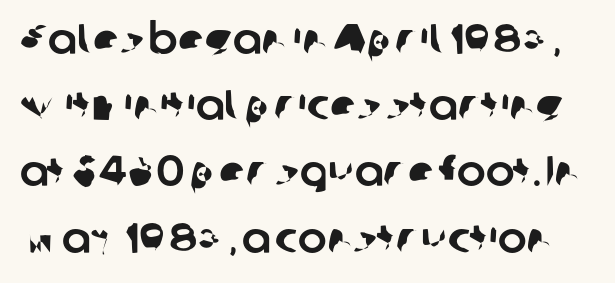
There is no visible air inserted between adjacent glyphs. Here the designer chose a conventional face with non-uniform glyph widths. Is there much room between lines? A standard amount, neither cramped nor airy. This sample uses a sans-serif face. Glance below the letters and you will spot only blank space.
